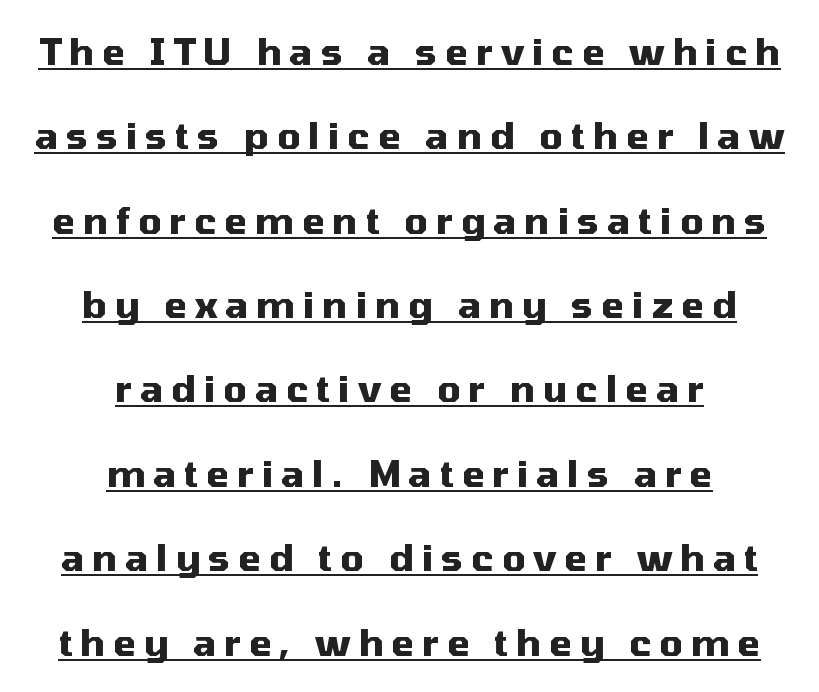
Q: Is the text bold? A: Yes.
Q: Is the text italic (slanted)? A: No, it is upright.
Q: Is the typeface a serif or a sans-serif typeface? A: Sans-serif.
Q: Is the text underlined? A: Yes.
Q: How is the paragraph aligned? A: Centered.
Q: Is the spacing between letters normal or unusually wide? A: Unusually wide.
Q: Is the spacing between lines tight, normal or loose? A: Loose.
Q: Width (condensed, normal, or wide)? A: Normal.
Q: Stroke contrast? A: Medium.
Q: x-height? A: Medium.
Q: Monospaced? A: No.
